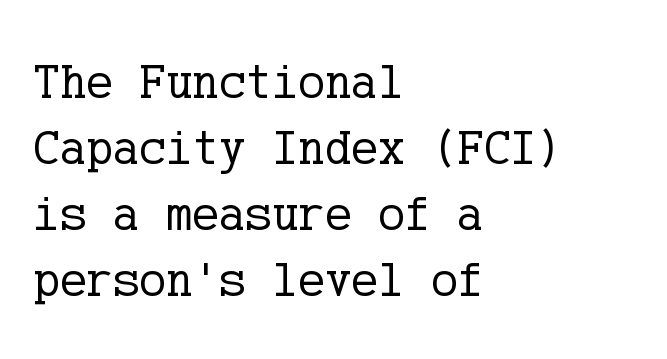
Descenders hang freely into open space. There is no visible air inserted between adjacent glyphs. Nothing heavy about these letters — not bold at all. The letters carry serifs — small finishing strokes at the ends of their stems.
